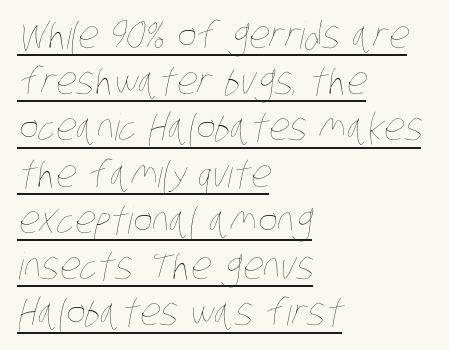
{"bold": "no", "weight": "thin", "width": "condensed", "stroke_contrast": "low", "x_height": "large", "monospaced": "no", "underline": "yes", "align": "left", "line_spacing": "normal", "line_spacing_ratio": 1.25, "letter_spacing": "normal", "letter_spacing_em": 0.0, "glyph_px": 37}
